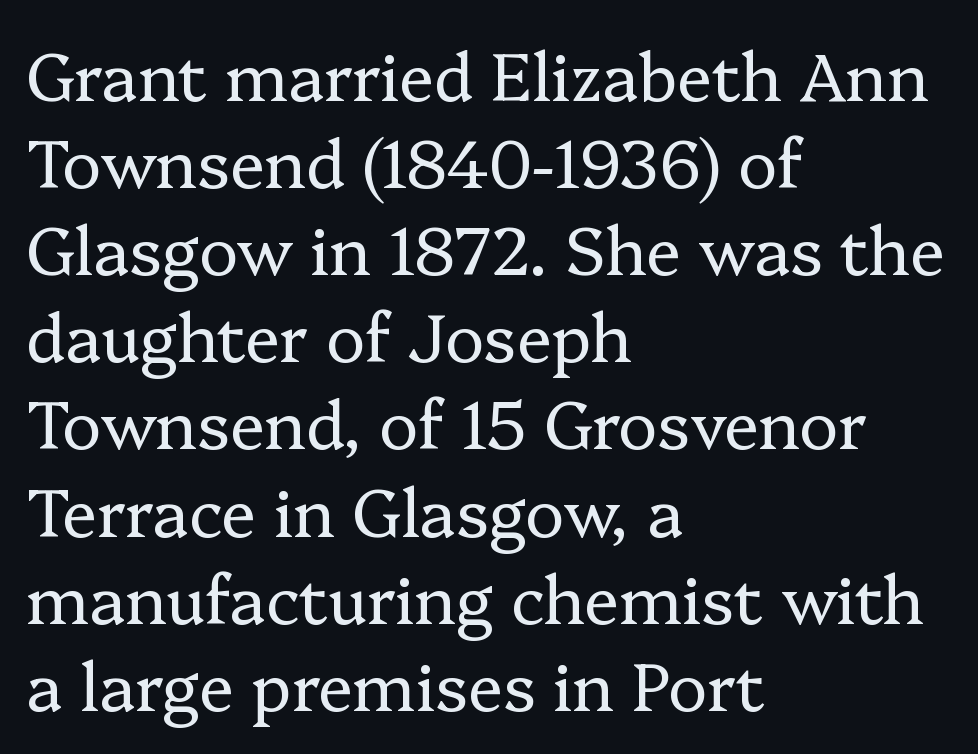
The image shows 66 px regular-weight serif type, upright; set left-aligned, normal line spacing (1.32x), normal letter spacing, not underlined; low stroke contrast and a medium x-height.
